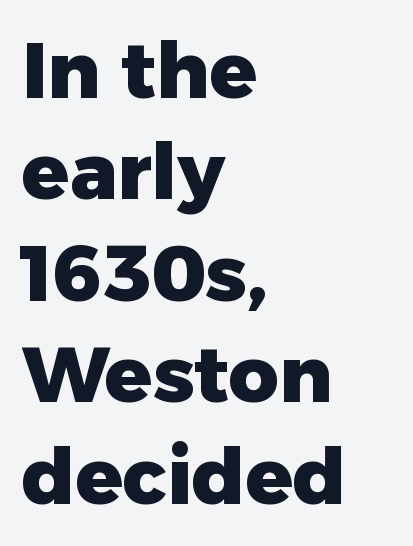
The gap between lines stays unmarked. Does extra space separate the letters? No, they use regular spacing. These lines are rendered in a variable-pitch font. If you drew a line through each stem, it would be perfectly vertical.
